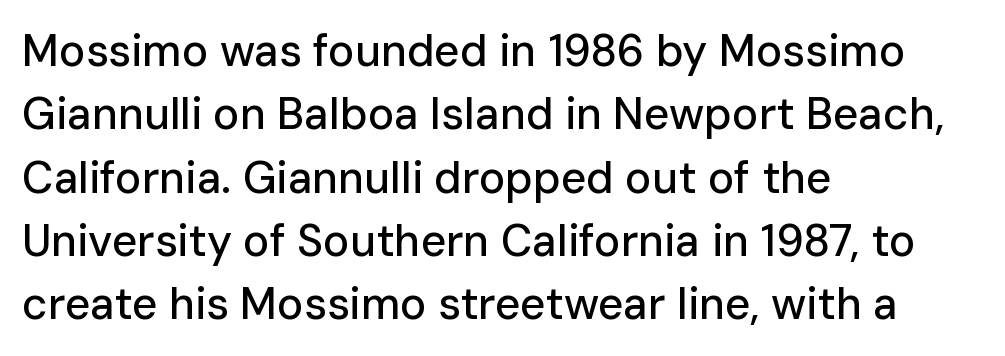
Q: Is the text italic (slanted)? A: No, it is upright.
Q: Is the typeface a serif or a sans-serif typeface? A: Sans-serif.
Q: Is the text underlined? A: No.
Q: How is the paragraph aligned? A: Left-aligned.
Q: Is the spacing between letters normal or unusually wide? A: Normal.
Q: Is the spacing between lines tight, normal or loose? A: Normal.
Q: Width (condensed, normal, or wide)? A: Normal.
Q: Stroke contrast? A: Low.
Q: x-height? A: Medium.
Q: Monospaced? A: No.
